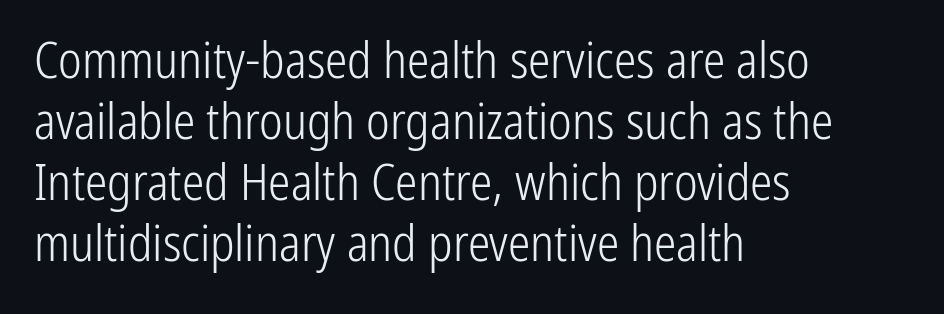
Q: Is the text bold? A: No.
Q: Is the text italic (slanted)? A: No, it is upright.
Q: Is the typeface a serif or a sans-serif typeface? A: Sans-serif.
Q: Is the text underlined? A: No.
Q: How is the paragraph aligned? A: Left-aligned.
Q: Is the spacing between letters normal or unusually wide? A: Normal.
Q: Width (condensed, normal, or wide)? A: Condensed.
Q: Stroke contrast? A: Low.
Q: x-height? A: Medium.
Q: Monospaced? A: No.
